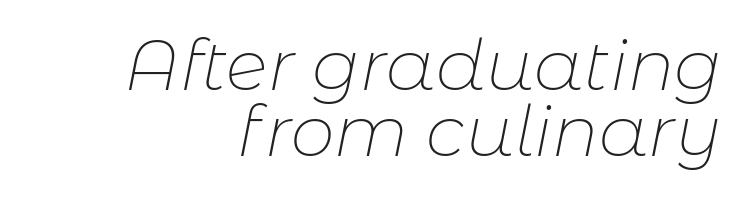
{"italic": "yes", "lean": "right", "slant_degrees": 11, "bold": "no", "weight": "thin", "width": "normal", "stroke_contrast": "low", "x_height": "medium", "monospaced": "no", "underline": "no", "align": "right", "line_spacing": "tight", "line_spacing_ratio": 0.95, "letter_spacing": "normal", "letter_spacing_em": 0.0, "glyph_px": 70}
